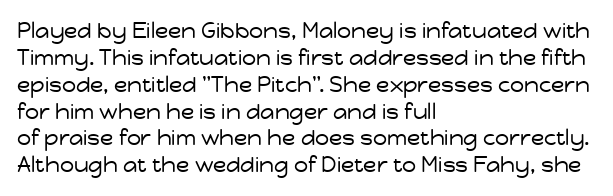
Q: Is the text bold? A: No.
Q: Is the text italic (slanted)? A: No, it is upright.
Q: Is the text underlined? A: No.
Q: How is the paragraph aligned? A: Left-aligned.
Q: Is the spacing between letters normal or unusually wide? A: Normal.
